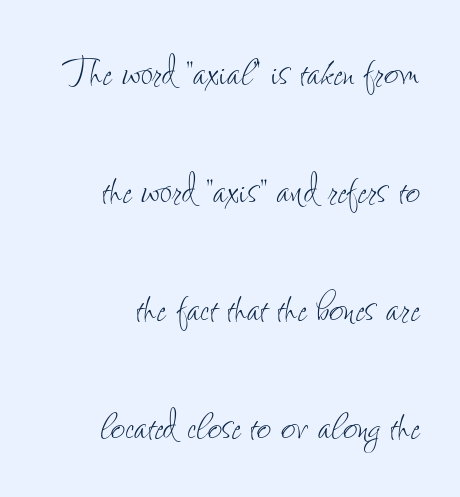
{"bold": "no", "weight": "thin", "width": "condensed", "stroke_contrast": "low", "x_height": "small", "monospaced": "no", "underline": "no", "align": "right", "line_spacing": "loose", "line_spacing_ratio": 2.36, "letter_spacing": "normal", "letter_spacing_em": 0.0, "glyph_px": 50}
